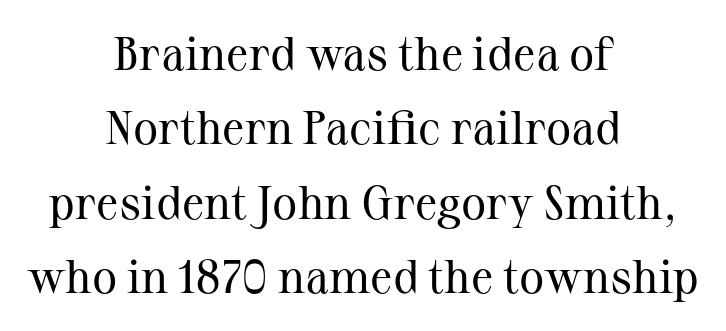
The image shows 47 px regular-weight serif type, upright; set centered, normal line spacing (1.58x), normal letter spacing, not underlined; medium stroke contrast and a medium x-height.
